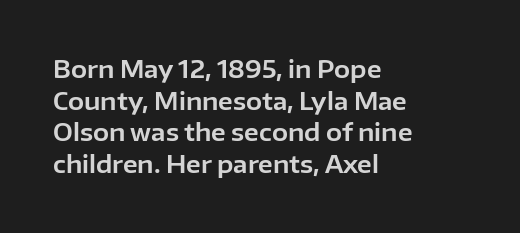
{"italic": "no", "underline": "no", "align": "left", "line_spacing": "normal", "line_spacing_ratio": 1.32, "letter_spacing": "normal", "letter_spacing_em": 0.0, "glyph_px": 24}
